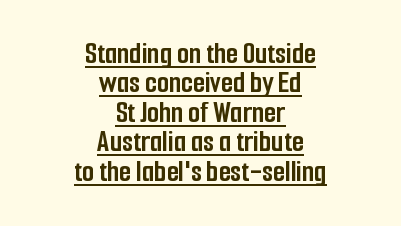
{"serif": "no", "italic": "no", "bold": "yes", "weight": "semibold", "width": "condensed", "stroke_contrast": "low", "x_height": "medium", "monospaced": "no", "underline": "yes", "align": "center", "line_spacing": "tight", "line_spacing_ratio": 0.95, "letter_spacing": "normal", "letter_spacing_em": 0.0, "glyph_px": 31}
